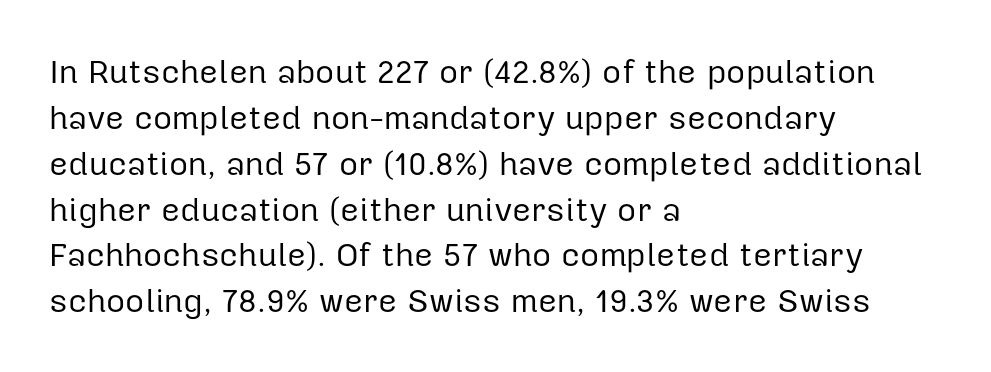
The image shows 33 px regular-weight sans-serif type, upright; set left-aligned, normal line spacing (1.39x), normal letter spacing, not underlined; low stroke contrast and a medium x-height.
